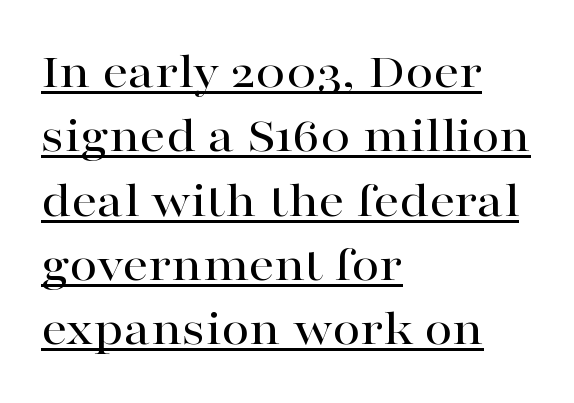
The rendering uses a moderate line-height, typical for paragraphs. The designer went with a serif here, giving each stem small feet. Is there any slant? The stems are plumb. Inter-character spacing is left at the font's built-in metrics. Character widths vary here, with narrow letters taking less room than wide ones.
